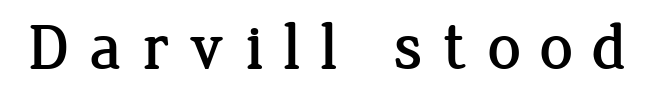
The image shows 66 px serif type, upright; set unusually wide letter spacing (+0.29 em), not underlined; low stroke contrast and a medium x-height.
